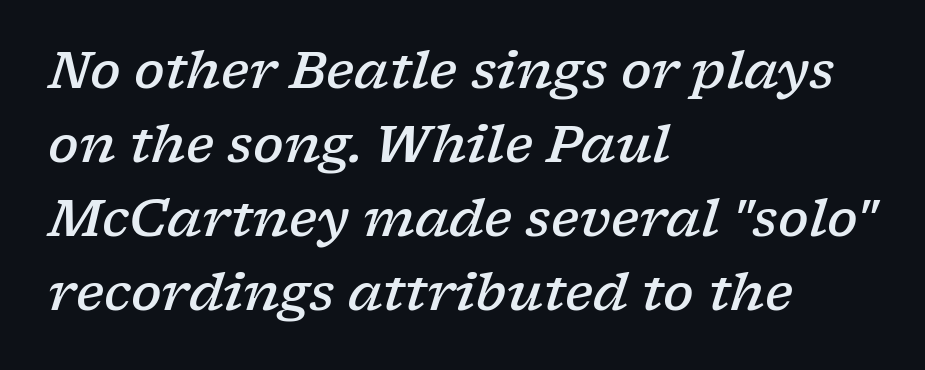
Q: Is the text bold? A: Semi-bold.
Q: Is the text italic (slanted)? A: Yes, it leans right by about 17 degrees.
Q: Is the typeface a serif or a sans-serif typeface? A: Serif.
Q: Is the text underlined? A: No.
Q: How is the paragraph aligned? A: Left-aligned.
Q: Is the spacing between letters normal or unusually wide? A: Normal.
Q: Is the spacing between lines tight, normal or loose? A: Normal.
Q: Width (condensed, normal, or wide)? A: Wide.
Q: Stroke contrast? A: Low.
Q: x-height? A: Medium.
Q: Monospaced? A: No.
